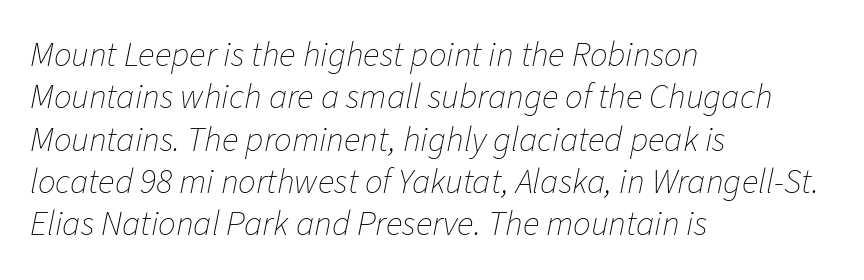
Plain, unruled lines of type. The rendering uses natural spacing where letterforms have individual widths. Stems and bowls with no extra thickness — not bold. If you drew a ruler down the left edge, every line would touch it. Compared with typical body copy, the letter spacing here is the same.
